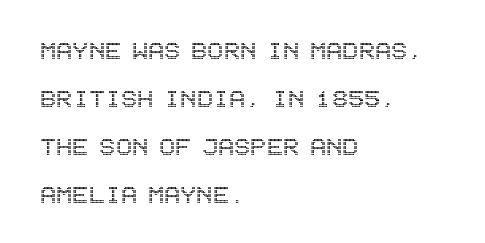
This is roman type, the default non-slanted kind. The block of text has a typical density, with ordinary space between rows. A typesetter would call this zero additional tracking. The compositor pushed each line to the left boundary. Only glyphs here, with clear space below each row.
